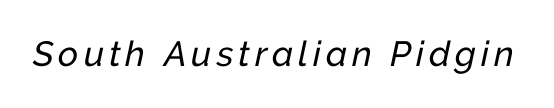
Q: Is the text italic (slanted)? A: Yes, it leans right by about 12 degrees.
Q: Is the text underlined? A: No.
Q: Width (condensed, normal, or wide)? A: Normal.
Q: Stroke contrast? A: Low.
Q: x-height? A: Medium.
Q: Monospaced? A: No.
